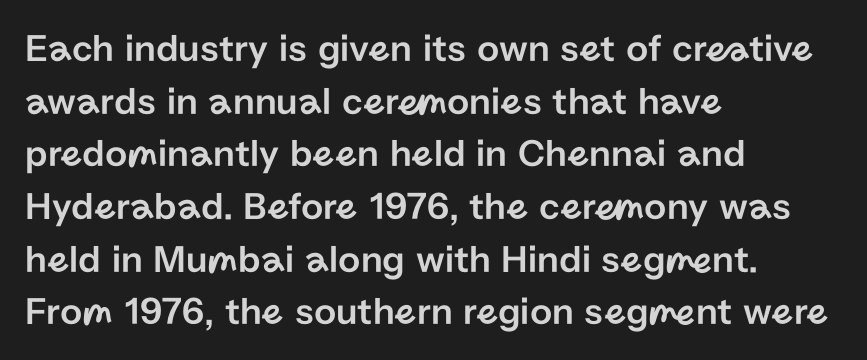
Q: Is the text italic (slanted)? A: No, it is upright.
Q: Is the typeface a serif or a sans-serif typeface? A: Sans-serif.
Q: Is the text underlined? A: No.
Q: How is the paragraph aligned? A: Left-aligned.
Q: Is the spacing between letters normal or unusually wide? A: Normal.
Q: Is the spacing between lines tight, normal or loose? A: Normal.
Q: Width (condensed, normal, or wide)? A: Normal.
Q: Stroke contrast? A: Low.
Q: x-height? A: Medium.
Q: Monospaced? A: No.
